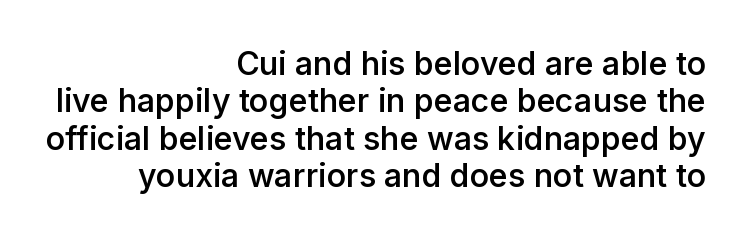
Typographically, this falls in the sans-serif category. Semibold letterforms, between regular and bold. Only glyphs here, with clear space below each row. Here the glyphs are tracked normally, forming tight word shapes. The text block is weighted toward the right margin, trailing off unevenly leftward. Rendered with straight, roman letterforms.
